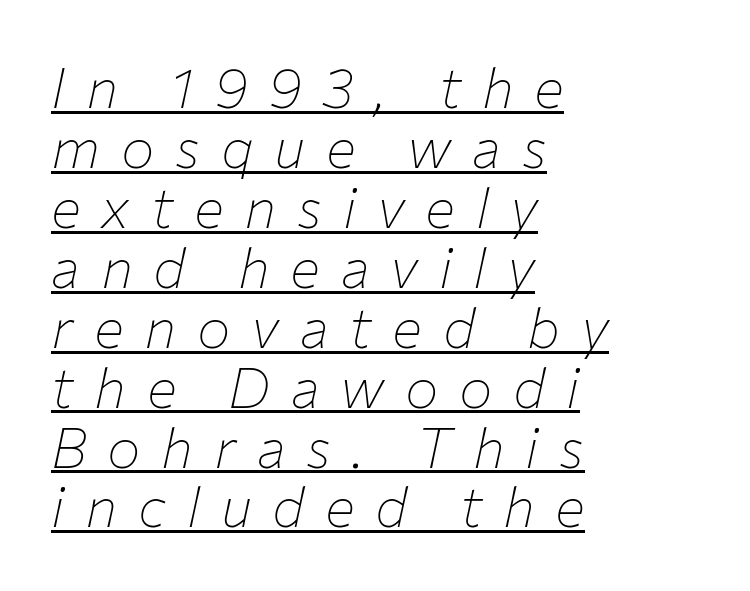
The image shows 56 px thin type, italic (leaning right); set left-aligned, tight line spacing (1.07x), unusually wide letter spacing (+0.37 em), underlined; low stroke contrast and a medium x-height.
